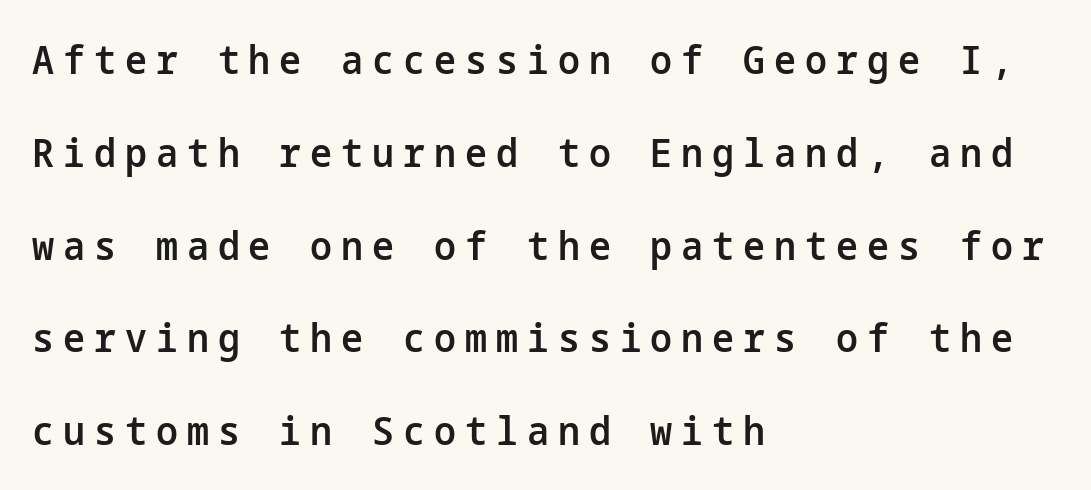
If you drew a line through each stem, it would be perfectly vertical. A typesetter would label this face a sans. A fair bit of extra ink — the face is semibold, not bold. The gap between lines stays unmarked. The passage shown stacks its lines with a broad gap.
